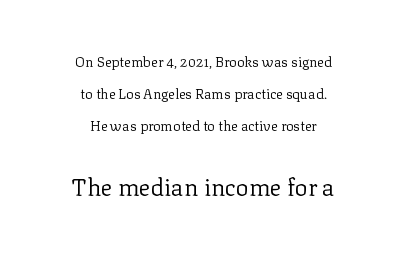
The lettering holds an erect, upright posture throughout. This layout puts the modest block above and the oversized block below. Is the type heavy? It reads as light-to-regular instead. Characters follow at the spacing the type designer built in.
